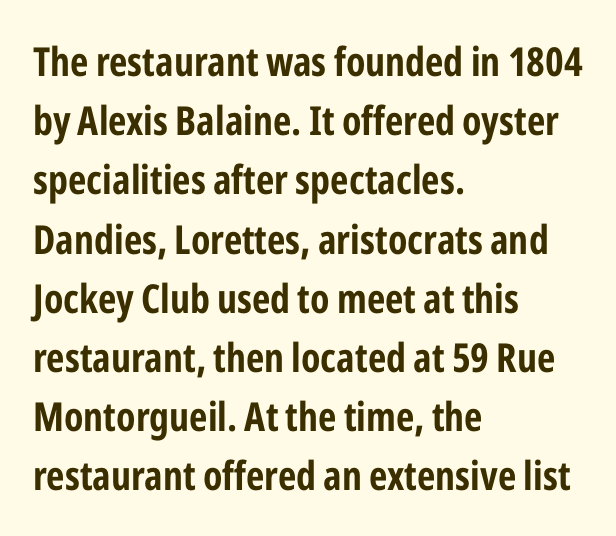
The image shows 40 px bold, condensed sans-serif type, upright; set left-aligned, normal line spacing (1.48x), normal letter spacing, not underlined; low stroke contrast and a medium x-height.
